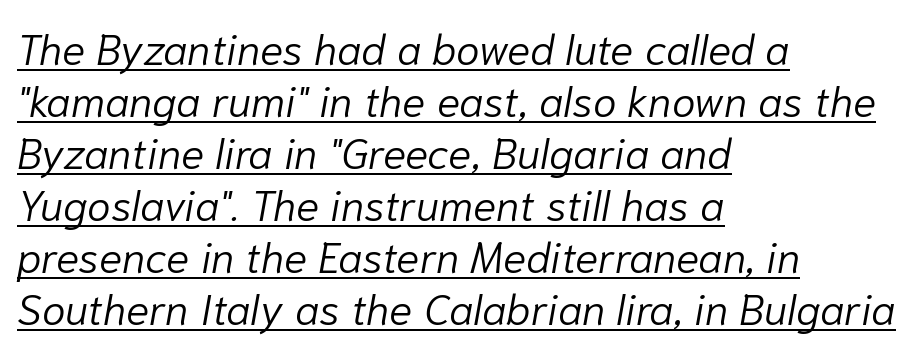
Look at the tracking — it's just the regular setting, nothing added. Note the varied advance widths — an 'i' is clearly narrower than an 'm'. The weight tops out at a normal text grade. Characters are canted at an angle relative to the baseline's perpendicular. What decoration does the sample have? An underline. The text block is weighted toward the left margin, trailing off unevenly rightward.
